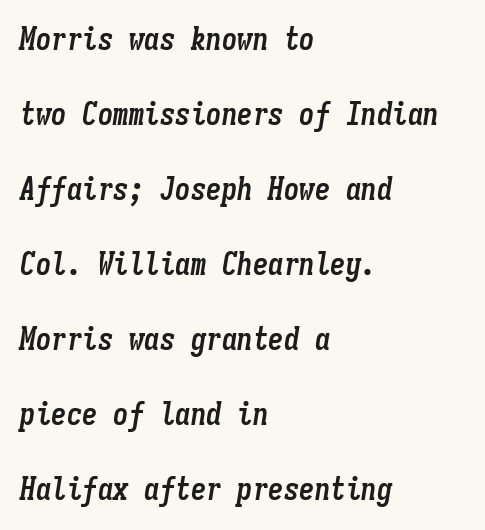
Q: Is the text bold? A: Yes.
Q: Is the text italic (slanted)? A: Yes, it leans right by about 9 degrees.
Q: Is the text underlined? A: No.
Q: How is the paragraph aligned? A: Left-aligned.
Q: Is the spacing between letters normal or unusually wide? A: Normal.
Q: Is the spacing between lines tight, normal or loose? A: Loose.
Q: Width (condensed, normal, or wide)? A: Condensed.
Q: Stroke contrast? A: Low.
Q: x-height? A: Medium.
Q: Monospaced? A: Yes.
